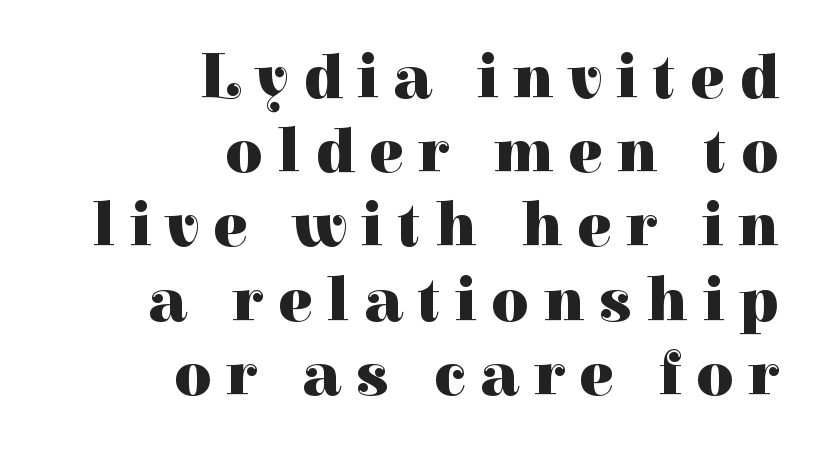
{"serif": "yes", "italic": "no", "bold": "yes", "weight": "heavy", "width": "normal", "stroke_contrast": "high", "x_height": "medium", "monospaced": "no", "underline": "no", "align": "right", "line_spacing_ratio": 1.16, "letter_spacing": "wide", "letter_spacing_em": 0.23, "glyph_px": 64}
